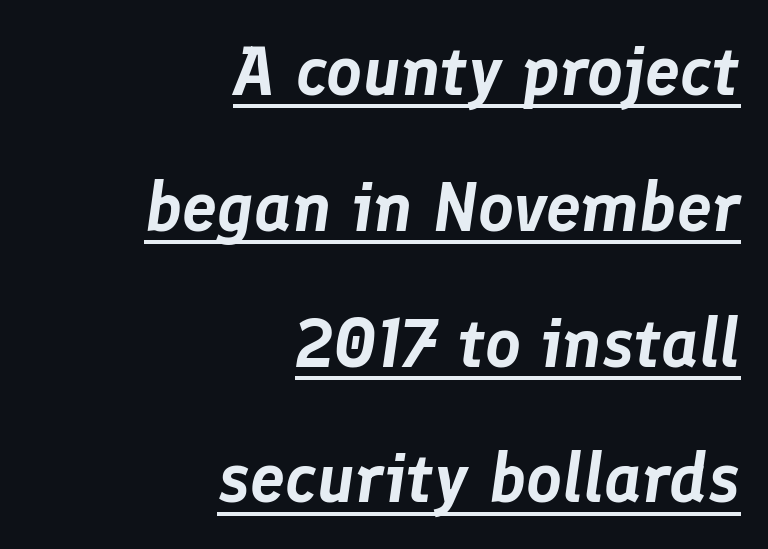
{"italic": "yes", "lean": "right", "slant_degrees": 8, "width": "normal", "stroke_contrast": "low", "x_height": "medium", "monospaced": "no", "underline": "yes", "align": "right", "line_spacing": "loose", "line_spacing_ratio": 1.94, "letter_spacing": "normal", "letter_spacing_em": 0.0, "glyph_px": 70}
